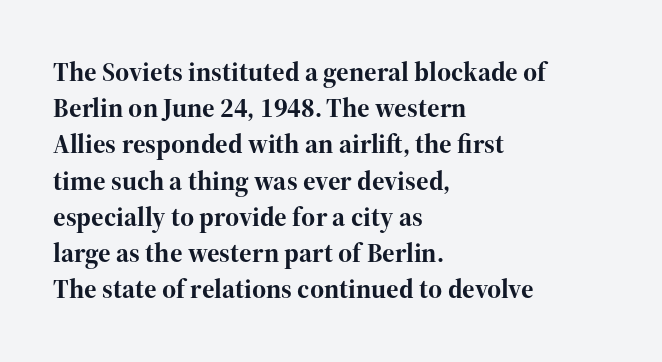
{"italic": "no", "bold": "yes", "underline": "no", "align": "left", "line_spacing": "normal", "line_spacing_ratio": 1.34, "letter_spacing": "normal", "letter_spacing_em": 0.0, "glyph_px": 27}
